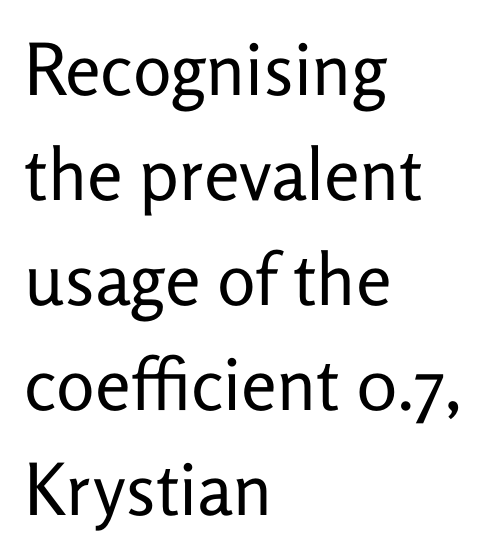
Bare-footed words on every line. Is the block centered? No — it sits flush against the left margin. In terms of leading, this rendering sits right in the middle. Check where the strokes stop: nothing finishes them off — pure sans. The passage shown is typed in a proportional face where columns would drift.
